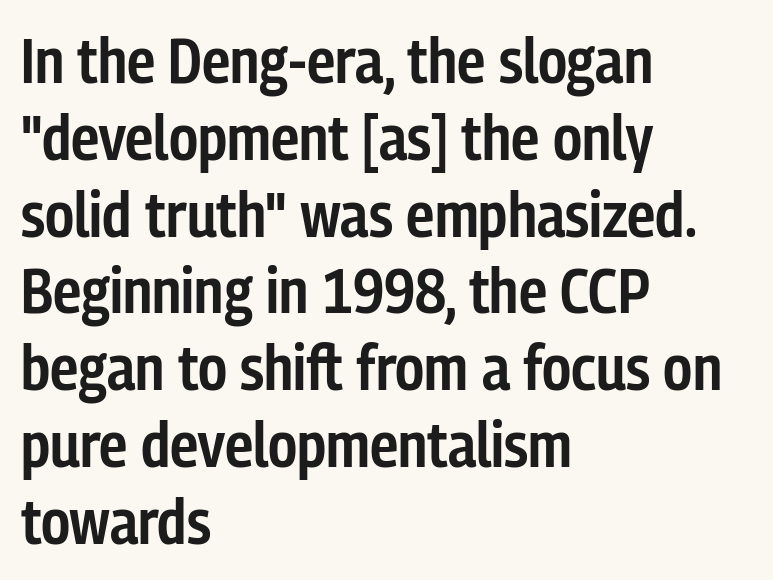
Q: Is the text bold? A: Semi-bold.
Q: Is the text italic (slanted)? A: No, it is upright.
Q: Is the typeface a serif or a sans-serif typeface? A: Sans-serif.
Q: Is the text underlined? A: No.
Q: How is the paragraph aligned? A: Left-aligned.
Q: Is the spacing between letters normal or unusually wide? A: Normal.
Q: Width (condensed, normal, or wide)? A: Condensed.
Q: Stroke contrast? A: Low.
Q: x-height? A: Medium.
Q: Monospaced? A: No.
